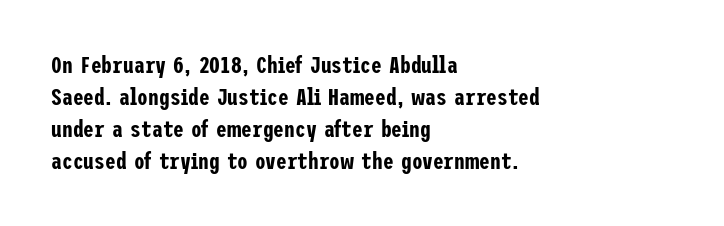
No italicization has been applied; the sample stays upright. The vertical gap from one line to the next is medium. Standard letterfit; no display-style spreading of the glyphs. The passage is arranged the way most books set body copy — flush left. Rule under the text: the space is simply empty.
